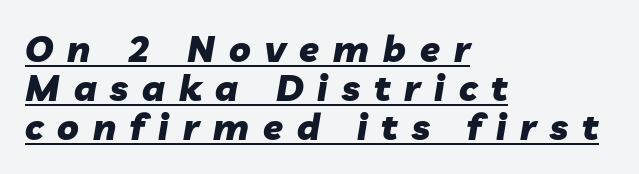
{"italic": "yes", "lean": "right", "slant_degrees": 10, "bold": "yes", "weight": "heavy", "width": "normal", "stroke_contrast": "low", "x_height": "medium", "monospaced": "no", "underline": "yes", "align": "left", "line_spacing": "tight", "line_spacing_ratio": 1.08, "letter_spacing": "wide", "letter_spacing_em": 0.39, "glyph_px": 36}
